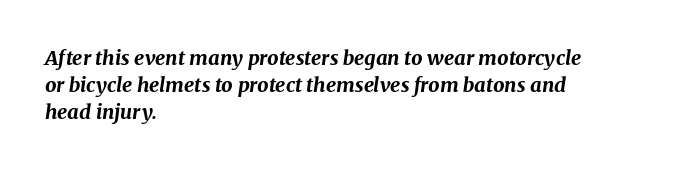
Q: Is the text bold? A: Yes.
Q: Is the text italic (slanted)? A: Yes, it leans right by about 8 degrees.
Q: Is the text underlined? A: No.
Q: How is the paragraph aligned? A: Left-aligned.
Q: Is the spacing between letters normal or unusually wide? A: Normal.
Q: Is the spacing between lines tight, normal or loose? A: Normal.
